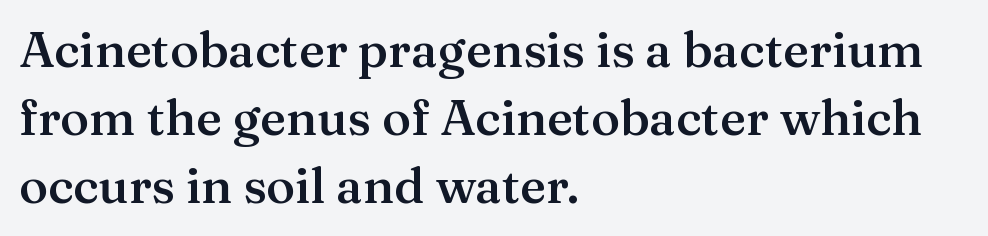
{"serif": "yes", "italic": "no", "bold": "semi", "weight": "semibold", "width": "normal", "stroke_contrast": "medium", "x_height": "medium", "monospaced": "no", "underline": "no", "align": "left", "line_spacing": "normal", "line_spacing_ratio": 1.39, "letter_spacing": "normal", "letter_spacing_em": 0.0, "glyph_px": 49}
